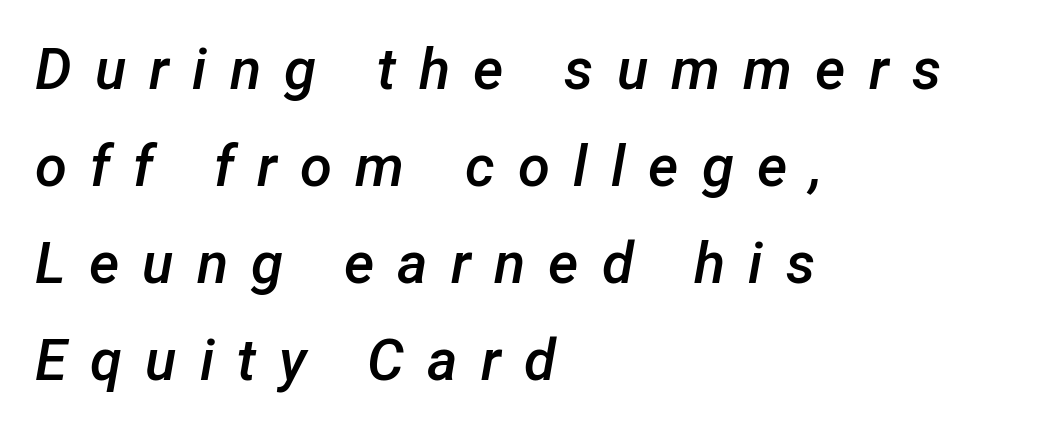
{"italic": "yes", "lean": "right", "slant_degrees": 12, "bold": "semi", "weight": "semibold", "width": "normal", "stroke_contrast": "low", "x_height": "medium", "monospaced": "no", "underline": "no", "align": "left", "line_spacing": "normal", "line_spacing_ratio": 1.67, "letter_spacing": "wide", "letter_spacing_em": 0.4, "glyph_px": 58}
